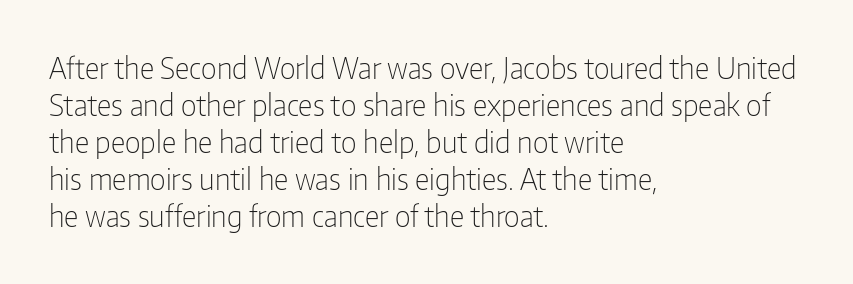
The foot of each line stays bare and open. The horizontal fit of the characters is conventional and even. A quiet, ordinary-to-light weight characterises the typeface. The passage shown is typeset with a sans-serif family. A typesetter would mark this as roman, not italic.
